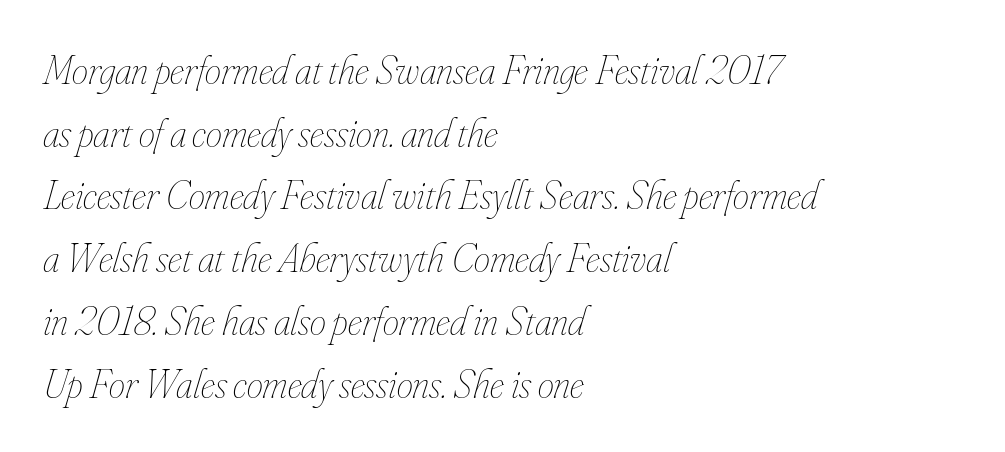
The type is set solid horizontally, with unmodified tracking. The space directly below the letters is spotless. The rendering uses natural spacing where letterforms have individual widths. Visually the block forms a straight wall on the left and a jagged coastline on the right. Line spacing here is normal.
